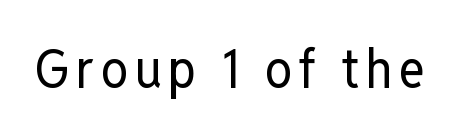
The image shows 54 px regular-weight, condensed sans-serif type, upright; set not underlined; low stroke contrast and a medium x-height.
